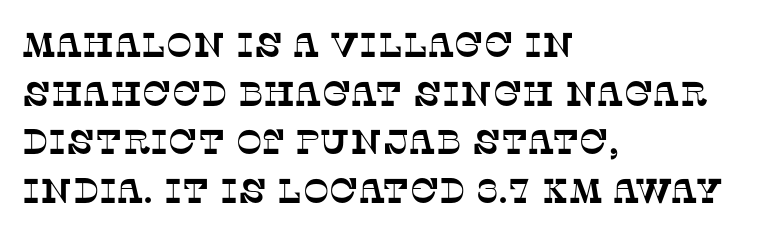
{"serif": "yes", "width": "normal", "stroke_contrast": "low", "x_height": "large", "monospaced": "no", "underline": "no", "align": "left", "line_spacing": "normal", "line_spacing_ratio": 1.39, "letter_spacing": "normal", "letter_spacing_em": 0.0, "glyph_px": 35}
